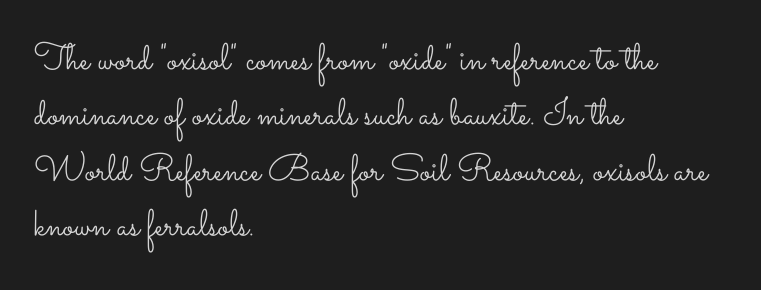
The letterforms sit shoulder to shoulder at normal distance. Reading down the block, your eye returns to a fixed left position each line. Regular leading. The zone under the glyphs is completely vacant. Stroke mass is kept to a normal reading level or below. Spacing verdict: proportional, widths tailored to each character.
